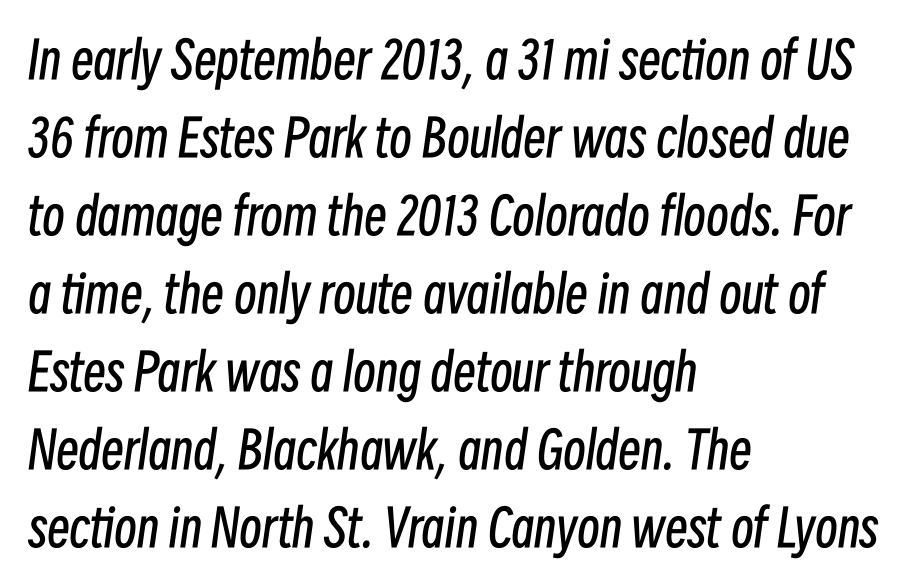
The typesetting does not lean heavy: it is not bold. Is this a fixed-width face? No — the glyphs have proportional, varying widths. Is the letter spacing exaggerated? No — it looks like the ordinary default. Interline gaps are of average width in this sample. Horizontal alignment here is leftward, the default for most running prose.
